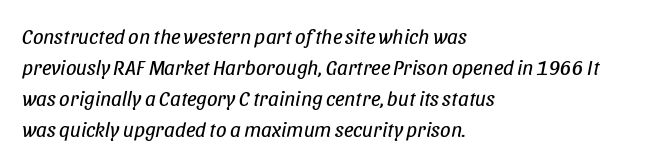
The image shows 21 px text type, italic (leaning right); set left-aligned, normal line spacing (1.47x), normal letter spacing, not underlined.
